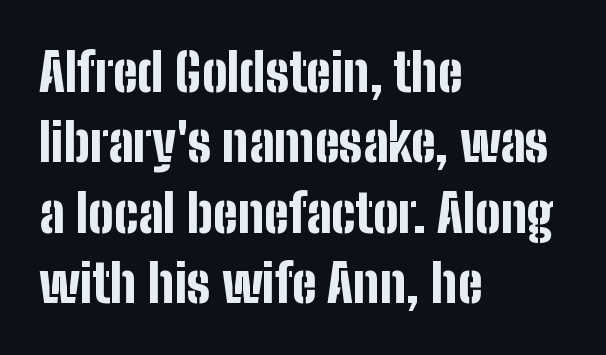
{"serif": "no", "italic": "no", "bold": "yes", "weight": "bold", "width": "condensed", "stroke_contrast": "low", "x_height": "medium", "monospaced": "no", "underline": "no", "align": "left", "line_spacing": "normal", "line_spacing_ratio": 1.33, "letter_spacing": "normal", "letter_spacing_em": 0.0, "glyph_px": 53}
